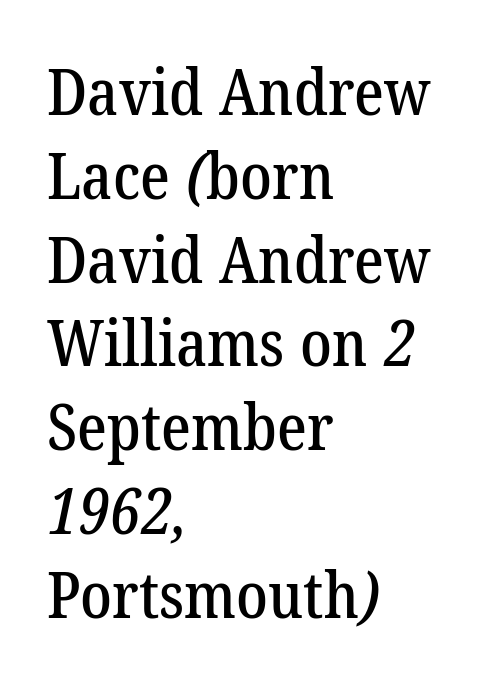
The image shows 63 px serif type; set left-aligned, normal line spacing (1.33x), normal letter spacing, not underlined; low stroke contrast and a medium x-height.
